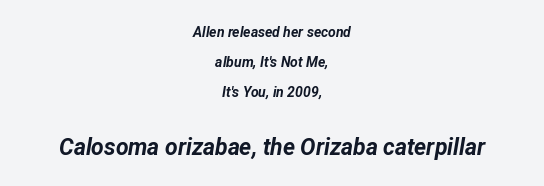
{"italic": "yes", "lean": "right", "slant_degrees": 12, "bold": "yes", "underline": "no", "align": "center", "line_spacing": "loose", "line_spacing_ratio": 2.16, "letter_spacing": "normal", "letter_spacing_em": 0.0, "larger_block": "second", "size_ratio": 1.64, "glyph_px": 23}
